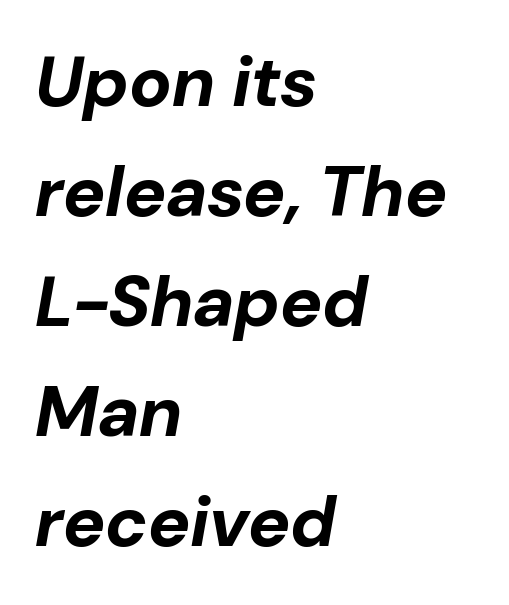
{"italic": "yes", "lean": "right", "slant_degrees": 10, "bold": "yes", "weight": "bold", "width": "normal", "stroke_contrast": "low", "x_height": "medium", "monospaced": "no", "underline": "no", "align": "left", "line_spacing": "normal", "line_spacing_ratio": 1.55, "letter_spacing": "normal", "letter_spacing_em": 0.0, "glyph_px": 71}
